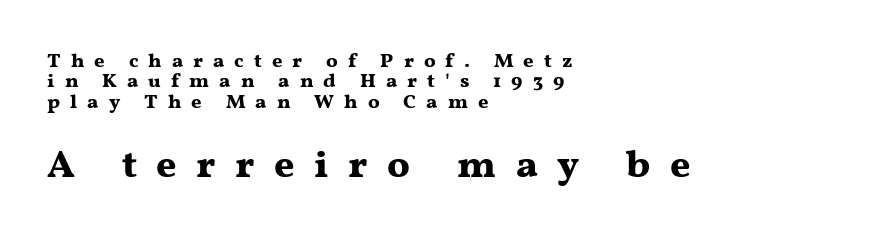
The image shows 39 px bold, wide serif type, upright; set left-aligned, tight line spacing (1.02x), unusually wide letter spacing (+0.5 em), not underlined; the second (bottom) block is 1.95x larger; medium stroke contrast and a medium x-height.
